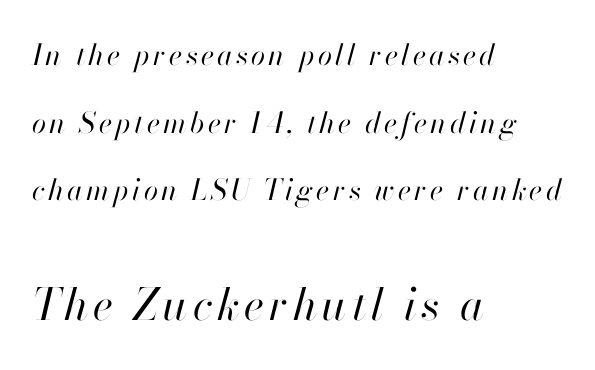
Q: Is the text bold? A: No.
Q: Is the text italic (slanted)? A: Yes, it leans right by about 13 degrees.
Q: Is the text underlined? A: No.
Q: How is the paragraph aligned? A: Left-aligned.
Q: Is the spacing between lines tight, normal or loose? A: Loose.
Q: Which block of text is set in a larger size, the first (top) or the second (bottom)? A: The second (bottom) one.
Q: Width (condensed, normal, or wide)? A: Normal.
Q: Stroke contrast? A: High.
Q: x-height? A: Small.
Q: Monospaced? A: No.
